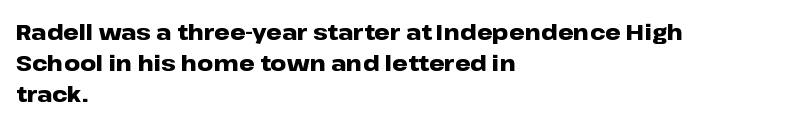
The image shows 22 px bold type, upright; set left-aligned, normal line spacing (1.42x), normal letter spacing, not underlined.
